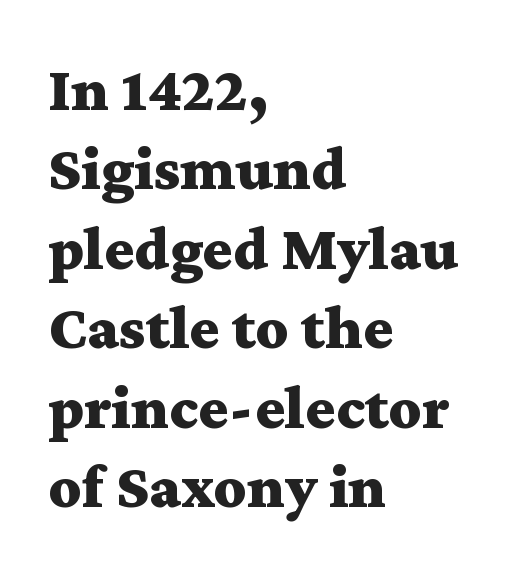
The image shows 63 px bold, wide serif type, upright; set left-aligned, normal line spacing (1.26x), normal letter spacing, not underlined; medium stroke contrast and a medium x-height.
